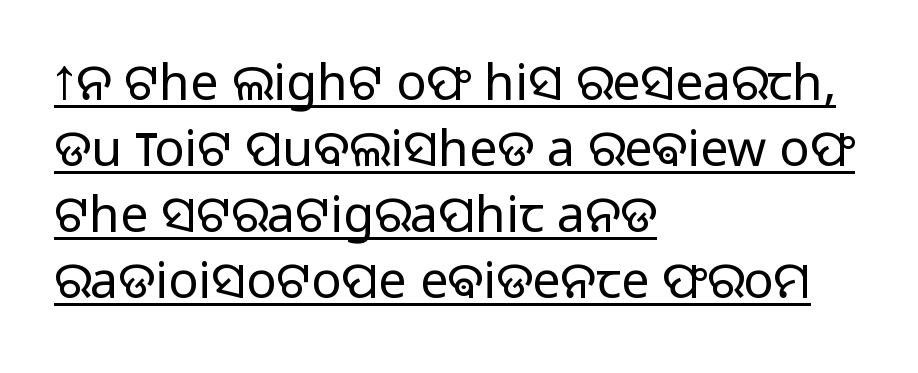
The image shows 50 px light sans-serif type, upright; set left-aligned, normal line spacing (1.32x), normal letter spacing, underlined; low stroke contrast and a medium x-height.
